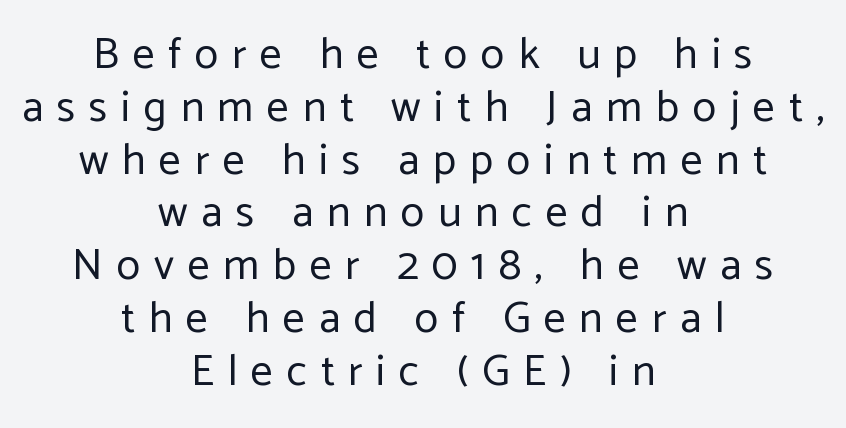
The image shows 44 px regular-weight sans-serif type, upright; set centered, line spacing 1.2x, unusually wide letter spacing (+0.31 em), not underlined; low stroke contrast and a medium x-height.
